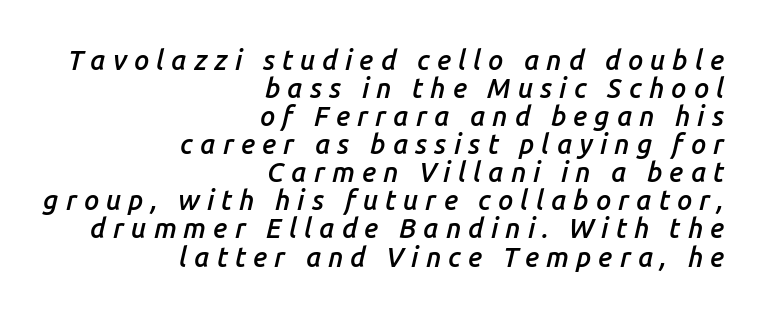
Underline: absent. These lines have a slow, spaced-out rhythm from letter to letter. The rendering uses a semibold face; strokes are thickened but not to full bold. The passage shown stacks its lines with hardly any gap.
